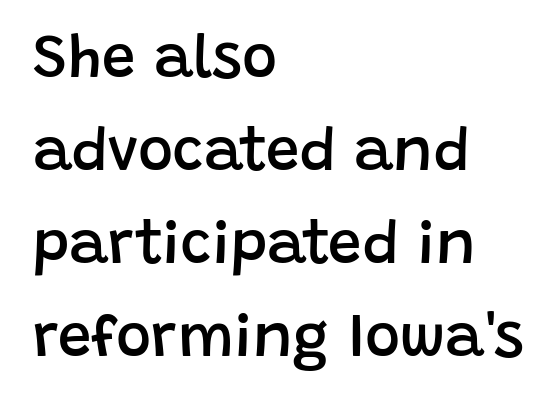
{"serif": "no", "italic": "no", "bold": "semi", "weight": "semibold", "width": "normal", "stroke_contrast": "low", "x_height": "large", "monospaced": "no", "underline": "no", "align": "left", "line_spacing": "normal", "line_spacing_ratio": 1.55, "letter_spacing": "normal", "letter_spacing_em": 0.0, "glyph_px": 60}
